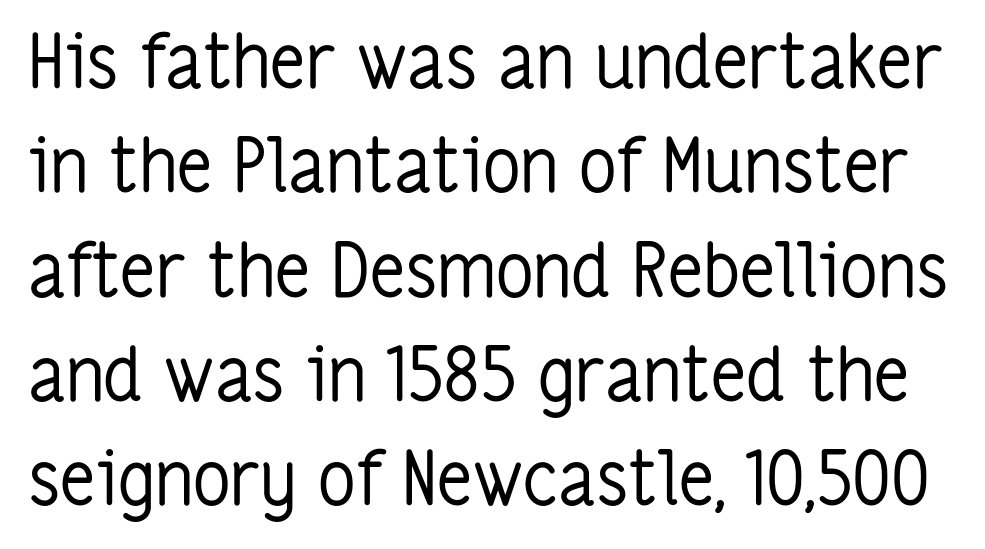
Bare-footed words on every line. The lines sit at an ordinary, default distance from one another. The tracking reads as untouched default to a designer's eye. Stroke mass is kept to a normal reading level or below. Stroke terminals: plain, sans-serif.
